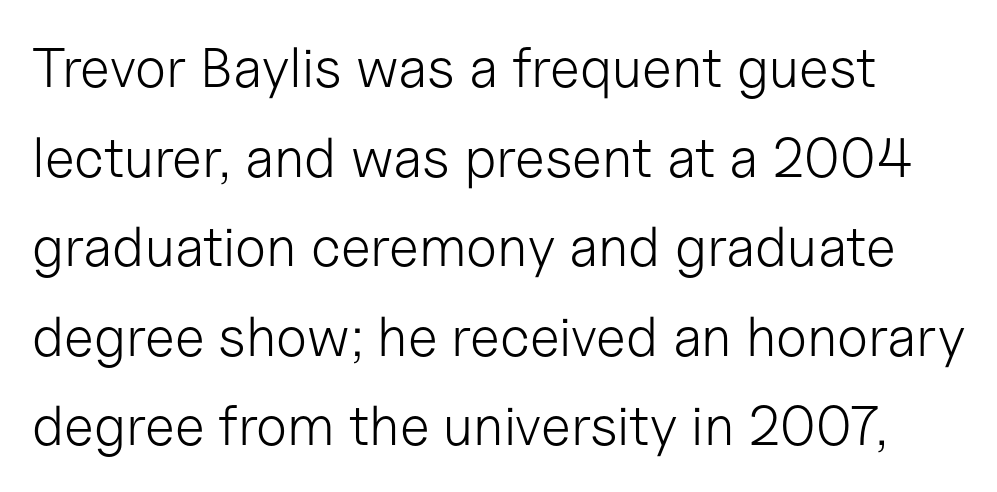
{"serif": "no", "italic": "no", "bold": "no", "weight": "light", "width": "normal", "stroke_contrast": "low", "x_height": "medium", "monospaced": "no", "underline": "no", "line_spacing": "normal", "line_spacing_ratio": 1.6, "letter_spacing": "normal", "letter_spacing_em": 0.0, "glyph_px": 56}
